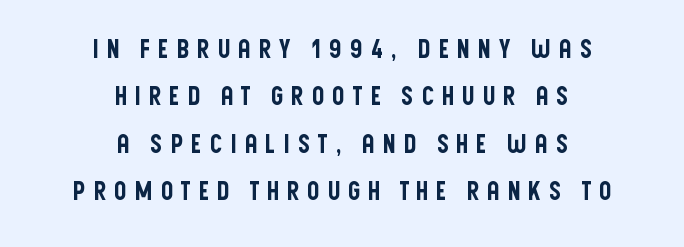
The image shows 25 px text type, upright; set centered, loose line spacing (1.9x), unusually wide letter spacing (+0.29 em), not underlined.
